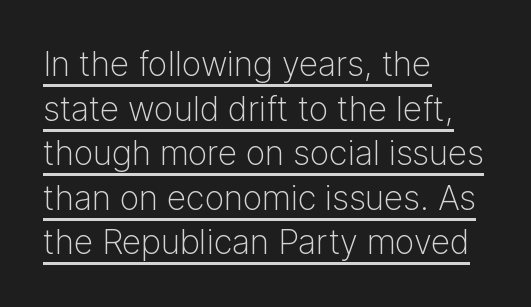
The image shows 34 px light sans-serif type, upright; set left-aligned, normal line spacing (1.31x), normal letter spacing, underlined; low stroke contrast and a medium x-height.
